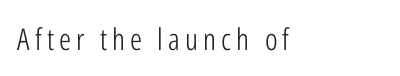
Q: Is the text bold? A: No.
Q: Is the text italic (slanted)? A: No, it is upright.
Q: Is the typeface a serif or a sans-serif typeface? A: Sans-serif.
Q: Is the text underlined? A: No.
Q: How is the paragraph aligned? A: Left-aligned.
Q: Width (condensed, normal, or wide)? A: Condensed.
Q: Stroke contrast? A: Low.
Q: x-height? A: Medium.
Q: Monospaced? A: No.
